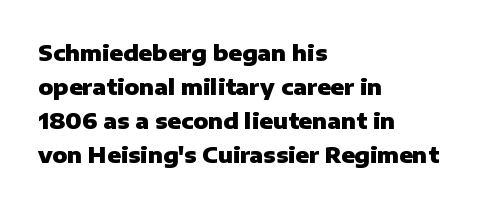
Q: Is the text bold? A: Yes.
Q: Is the text italic (slanted)? A: No, it is upright.
Q: Is the text underlined? A: No.
Q: How is the paragraph aligned? A: Left-aligned.
Q: Is the spacing between letters normal or unusually wide? A: Normal.
Q: Is the spacing between lines tight, normal or loose? A: Normal.
